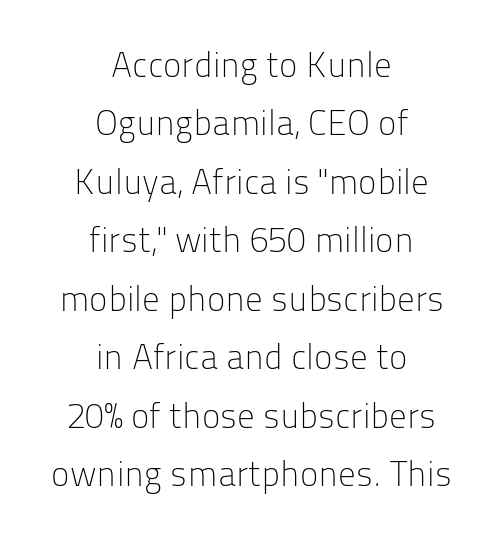
Q: Is the text bold? A: No.
Q: Is the text italic (slanted)? A: No, it is upright.
Q: Is the typeface a serif or a sans-serif typeface? A: Sans-serif.
Q: Is the text underlined? A: No.
Q: How is the paragraph aligned? A: Centered.
Q: Is the spacing between letters normal or unusually wide? A: Normal.
Q: Is the spacing between lines tight, normal or loose? A: Normal.
Q: Width (condensed, normal, or wide)? A: Normal.
Q: Stroke contrast? A: Low.
Q: x-height? A: Medium.
Q: Monospaced? A: No.
